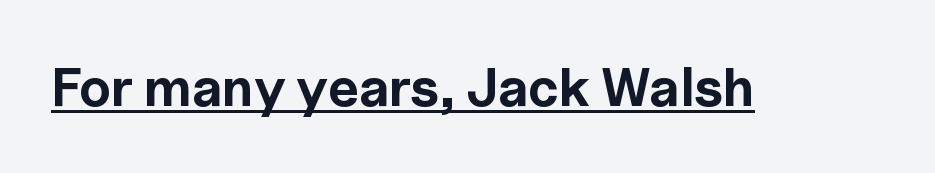
Q: Is the text bold? A: Yes.
Q: Is the text italic (slanted)? A: No, it is upright.
Q: Is the typeface a serif or a sans-serif typeface? A: Sans-serif.
Q: Is the text underlined? A: Yes.
Q: Is the spacing between letters normal or unusually wide? A: Normal.
Q: Width (condensed, normal, or wide)? A: Normal.
Q: x-height? A: Medium.
Q: Monospaced? A: No.
